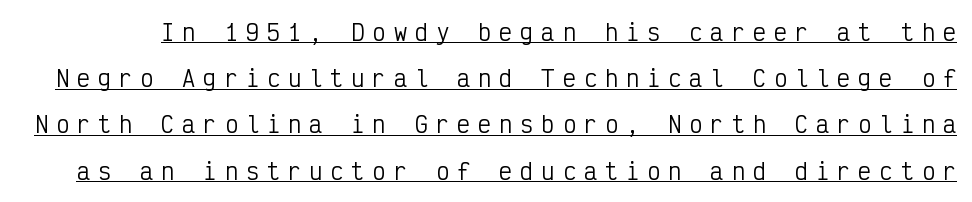
The image shows 22 px text type, upright; set loose line spacing (2.1x), unusually wide letter spacing (+0.36 em), underlined.
